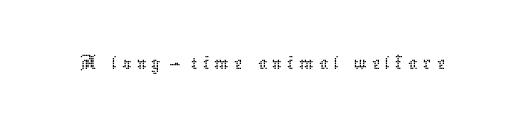
Q: Is the text bold? A: No.
Q: Is the text italic (slanted)? A: No, it is upright.
Q: Is the text underlined? A: No.
Q: Width (condensed, normal, or wide)? A: Normal.
Q: Stroke contrast? A: Low.
Q: x-height? A: Medium.
Q: Monospaced? A: No.
